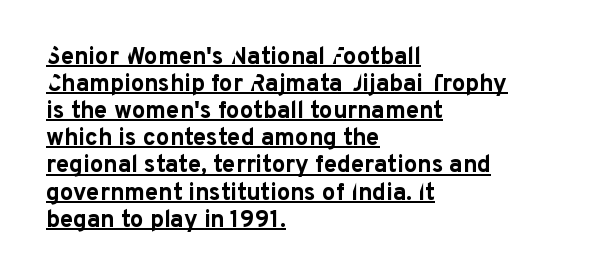
Q: Is the text bold? A: Yes.
Q: Is the text italic (slanted)? A: No, it is upright.
Q: Is the text underlined? A: Yes.
Q: How is the paragraph aligned? A: Left-aligned.
Q: Is the spacing between letters normal or unusually wide? A: Normal.
Q: Is the spacing between lines tight, normal or loose? A: Tight.
